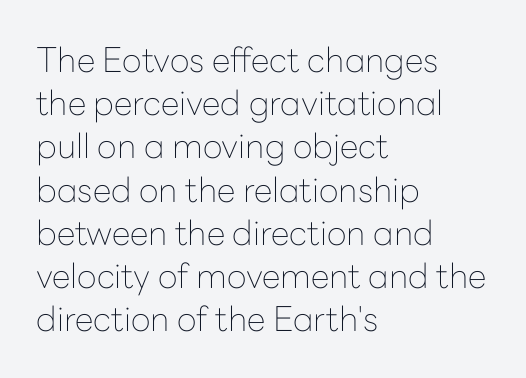
The image shows 34 px thin sans-serif type, upright; set left-aligned, normal line spacing (1.27x), normal letter spacing, not underlined; low stroke contrast and a medium x-height.
